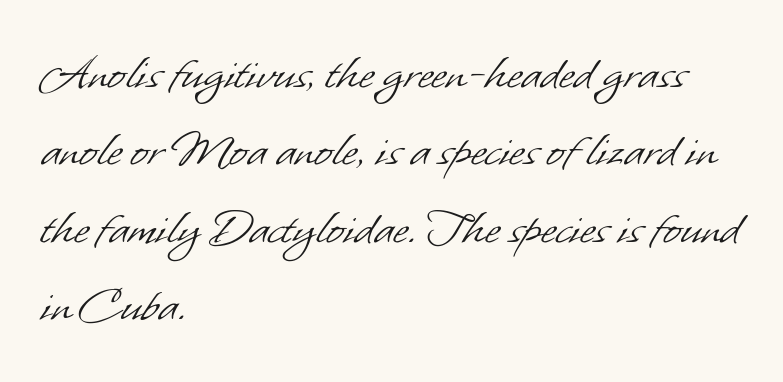
{"serif": "no", "bold": "no", "weight": "light", "width": "normal", "stroke_contrast": "low", "x_height": "small", "monospaced": "no", "underline": "no", "align": "left", "line_spacing": "normal", "line_spacing_ratio": 1.46, "letter_spacing": "normal", "letter_spacing_em": 0.0, "glyph_px": 53}
